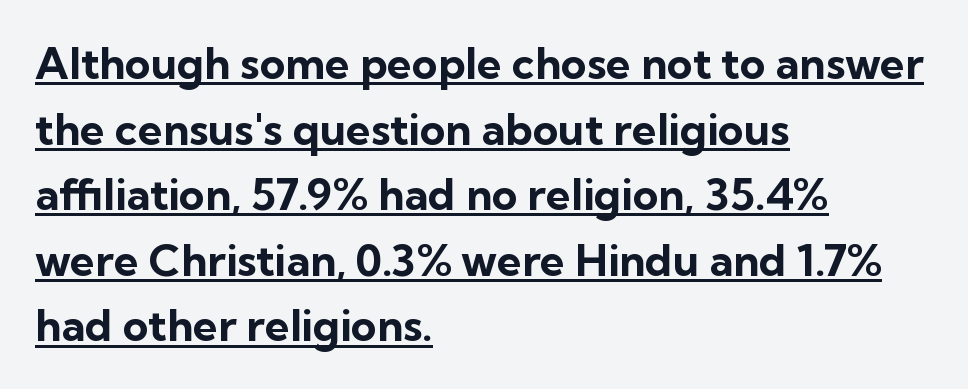
Short note: letters normally spaced. Here the designer chose a conventional face with non-uniform glyph widths. Caption: bold face, heavy strokes. Horizontal bands of white between lines are of average thickness. A rule runs beneath these lines of type. Unlike a traditional serif, this face leaves its strokes unadorned.
